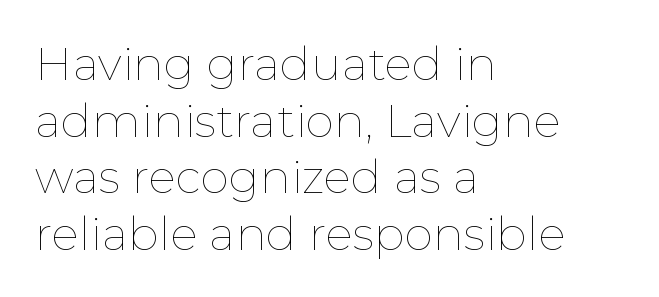
{"italic": "no", "bold": "no", "weight": "thin", "width": "normal", "stroke_contrast": "low", "x_height": "medium", "monospaced": "no", "underline": "no", "align": "left", "line_spacing_ratio": 1.23, "letter_spacing": "normal", "letter_spacing_em": 0.0, "glyph_px": 46}
